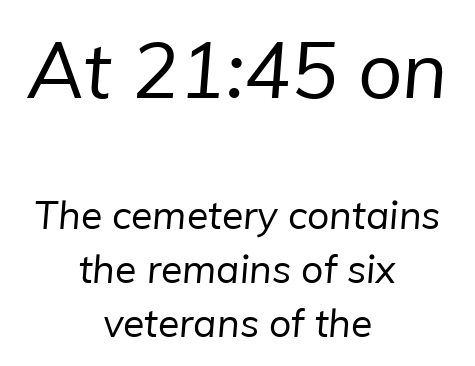
The image shows 78 px regular-weight sans-serif type; set centered, normal line spacing (1.38x), normal letter spacing, not underlined; the first (top) block is 2.0x larger; low stroke contrast and a medium x-height.
